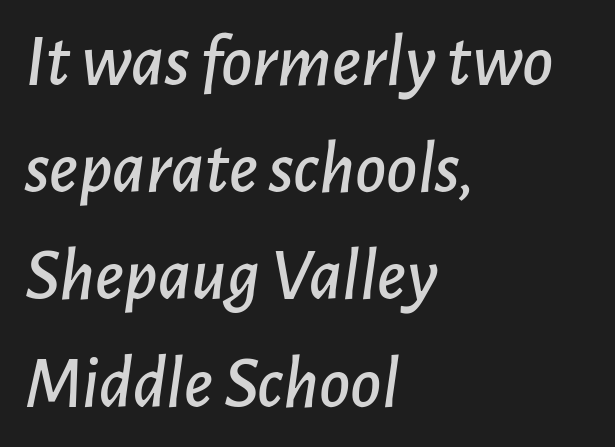
{"italic": "yes", "lean": "right", "slant_degrees": 7, "width": "normal", "stroke_contrast": "low", "x_height": "medium", "monospaced": "no", "underline": "no", "align": "left", "line_spacing": "normal", "line_spacing_ratio": 1.43, "letter_spacing": "normal", "letter_spacing_em": 0.0, "glyph_px": 75}
